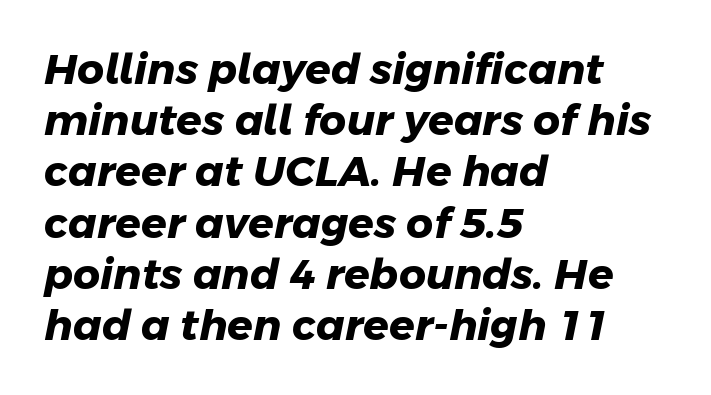
Q: Is the text bold? A: Yes.
Q: Is the typeface a serif or a sans-serif typeface? A: Sans-serif.
Q: Is the text underlined? A: No.
Q: How is the paragraph aligned? A: Left-aligned.
Q: Is the spacing between letters normal or unusually wide? A: Normal.
Q: Width (condensed, normal, or wide)? A: Normal.
Q: Stroke contrast? A: Low.
Q: x-height? A: Medium.
Q: Monospaced? A: No.
